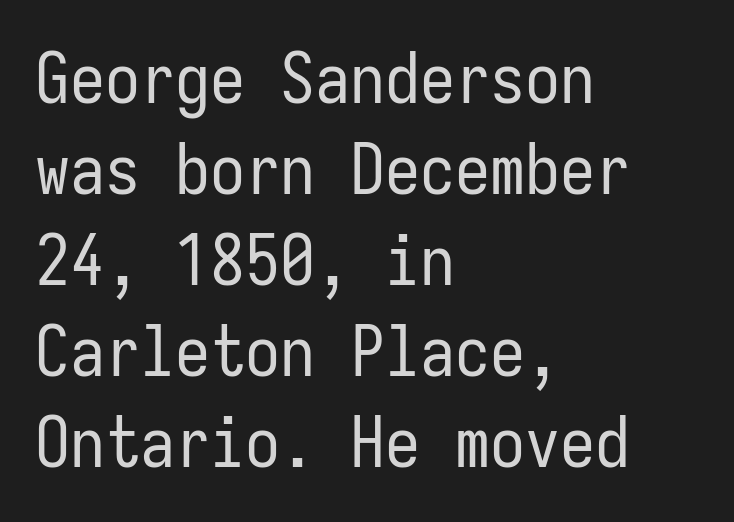
{"serif": "no", "italic": "no", "bold": "no", "weight": "regular", "width": "condensed", "stroke_contrast": "low", "x_height": "medium", "monospaced": "yes", "underline": "no", "align": "left", "line_spacing": "normal", "line_spacing_ratio": 1.3, "letter_spacing": "normal", "letter_spacing_em": 0.0, "glyph_px": 70}
